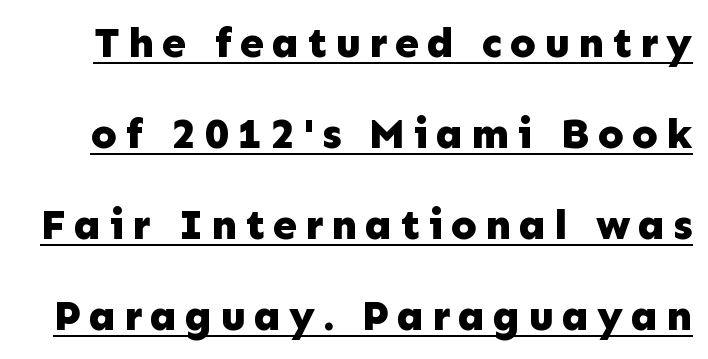
Q: Is the text bold? A: Yes.
Q: Is the text italic (slanted)? A: No, it is upright.
Q: Is the typeface a serif or a sans-serif typeface? A: Sans-serif.
Q: Is the text underlined? A: Yes.
Q: Is the spacing between lines tight, normal or loose? A: Loose.
Q: Width (condensed, normal, or wide)? A: Normal.
Q: Stroke contrast? A: Low.
Q: x-height? A: Medium.
Q: Monospaced? A: No.
